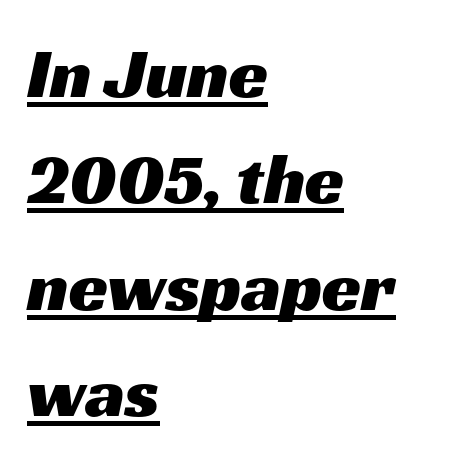
{"serif": "no", "width": "wide", "stroke_contrast": "medium", "x_height": "medium", "monospaced": "no", "underline": "yes", "align": "left", "line_spacing": "normal", "line_spacing_ratio": 1.5, "letter_spacing": "normal", "letter_spacing_em": 0.0, "glyph_px": 71}
